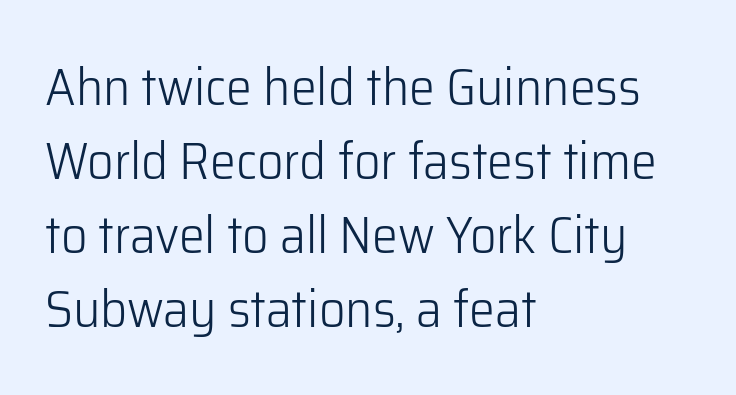
The image shows 52 px light sans-serif type, upright; set left-aligned, normal line spacing (1.42x), normal letter spacing, not underlined; low stroke contrast and a medium x-height.
